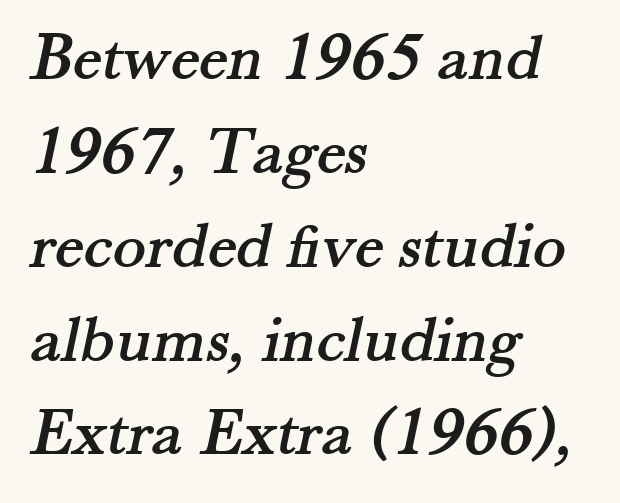
Honestly, the letter spacing is just normal — you wouldn't notice it. Varying glyph widths throughout — classic text-font behaviour. Each letter's strokes conclude with small projecting serifs. Teacher's note: observe the even left margin — that is flush-left alignment.
